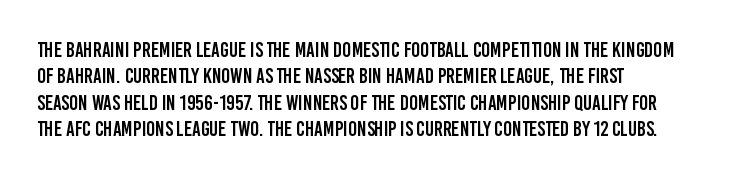
Is there much room between lines? A standard amount, neither cramped nor airy. The line texture is even and compact thanks to regular tracking. In terms of posture, this sample is upright. The paragraph has a hard left edge and a soft right edge. The strip under each line holds only bare page.
